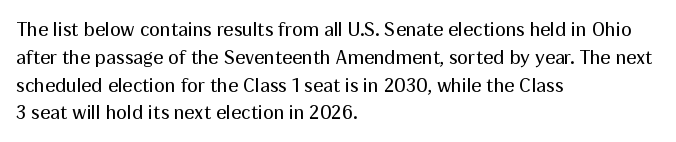
Nothing heavy about these letters — not bold at all. Compared with a centered layout, this one pins lines to the left instead. Spacing between characters is what you'd get straight out of the box. Posture: vertical. Anything drawn beneath the words? Only blank space.
